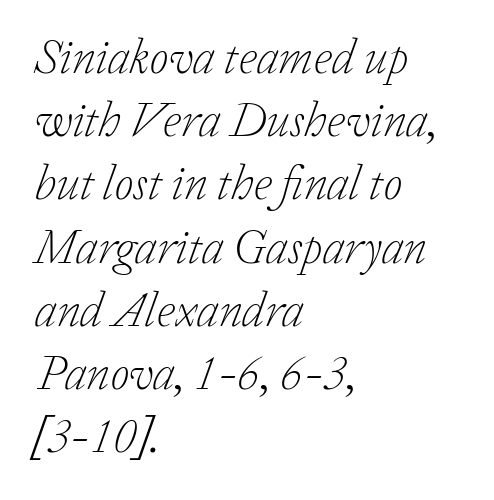
Q: Is the text bold? A: No.
Q: Is the text italic (slanted)? A: Yes, it leans right by about 20 degrees.
Q: Is the typeface a serif or a sans-serif typeface? A: Serif.
Q: Is the text underlined? A: No.
Q: How is the paragraph aligned? A: Left-aligned.
Q: Is the spacing between letters normal or unusually wide? A: Normal.
Q: Is the spacing between lines tight, normal or loose? A: Normal.
Q: Width (condensed, normal, or wide)? A: Normal.
Q: Stroke contrast? A: Low.
Q: x-height? A: Medium.
Q: Monospaced? A: No.
